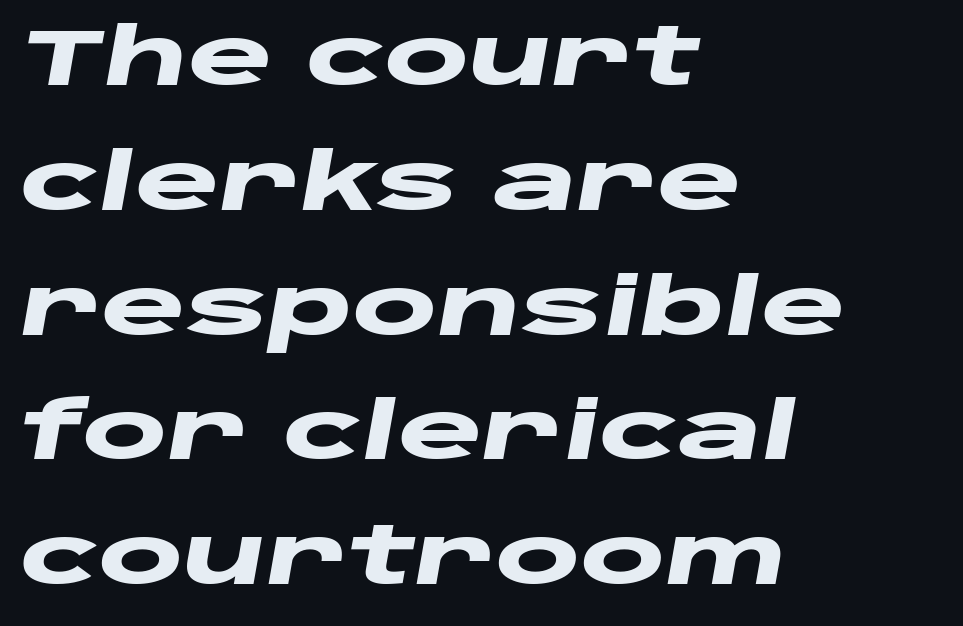
{"italic": "yes", "lean": "right", "slant_degrees": 10, "bold": "yes", "weight": "heavy", "width": "wide", "stroke_contrast": "low", "x_height": "large", "monospaced": "no", "underline": "no", "align": "left", "line_spacing": "normal", "line_spacing_ratio": 1.56, "letter_spacing": "normal", "letter_spacing_em": 0.0, "glyph_px": 80}
